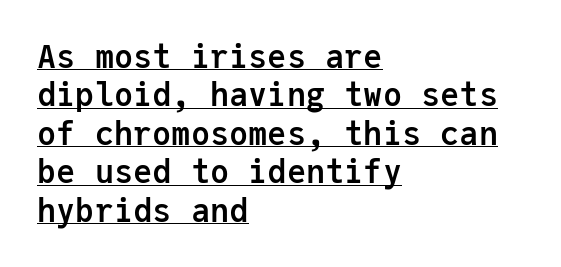
Q: Is the text bold? A: Yes.
Q: Is the text italic (slanted)? A: No, it is upright.
Q: Is the typeface a serif or a sans-serif typeface? A: Sans-serif.
Q: Is the text underlined? A: Yes.
Q: How is the paragraph aligned? A: Left-aligned.
Q: Is the spacing between letters normal or unusually wide? A: Normal.
Q: Width (condensed, normal, or wide)? A: Normal.
Q: Stroke contrast? A: Low.
Q: x-height? A: Medium.
Q: Monospaced? A: Yes.
